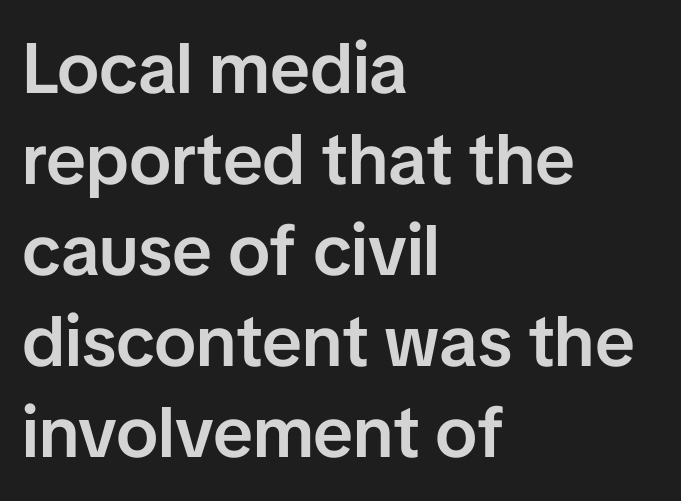
The image shows 71 px semibold sans-serif type, upright; set left-aligned, normal line spacing (1.28x), normal letter spacing, not underlined; low stroke contrast and a medium x-height.
